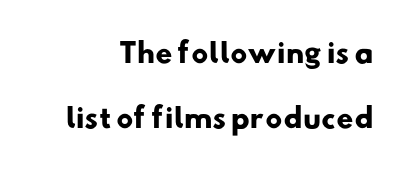
This rendering leaves character spacing at its baseline value. The ragged edge is on the left, which tells us the setting is flush right. Decoration check: the copy has no underline. The font is running at its bold setting. Does the leading feel generous? Absolutely, it's lavish.
